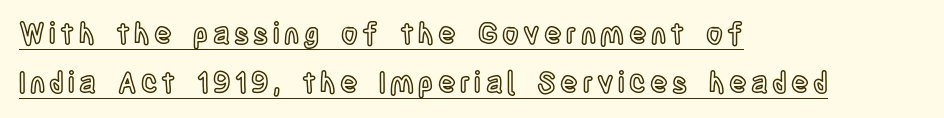
{"italic": "no", "width": "condensed", "x_height": "large", "monospaced": "no", "underline": "yes", "align": "left", "line_spacing": "normal", "line_spacing_ratio": 1.69, "glyph_px": 29}
